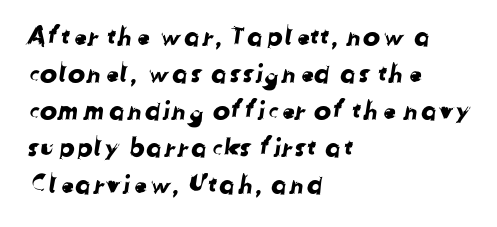
Honestly, the row spacing looks completely unremarkable. Every row of glyphs begins at an identical x-position on the left. The strip under each line holds only bare page. Here the glyphs are tracked normally, forming tight word shapes.
